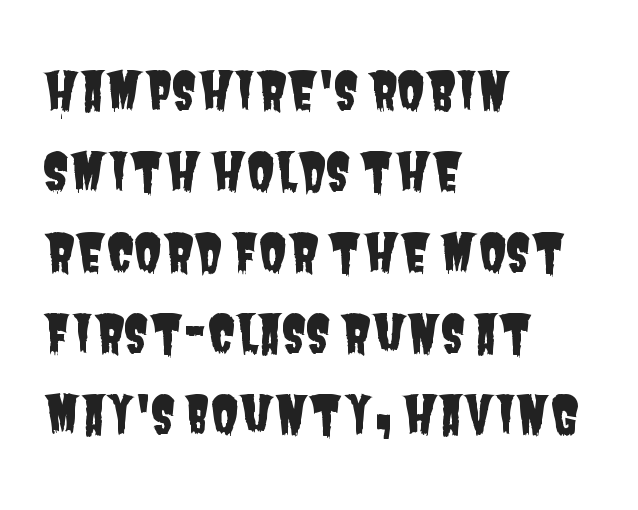
Q: Is the typeface a serif or a sans-serif typeface? A: Sans-serif.
Q: Is the text underlined? A: No.
Q: How is the paragraph aligned? A: Left-aligned.
Q: Is the spacing between letters normal or unusually wide? A: Normal.
Q: Is the spacing between lines tight, normal or loose? A: Normal.
Q: Width (condensed, normal, or wide)? A: Condensed.
Q: Stroke contrast? A: Low.
Q: x-height? A: Large.
Q: Monospaced? A: No.
